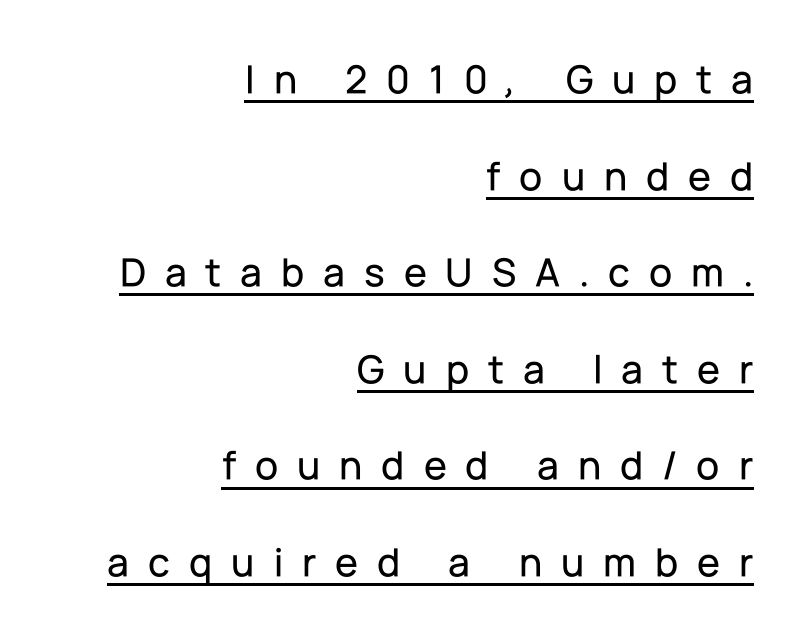
Q: Is the text italic (slanted)? A: No, it is upright.
Q: Is the typeface a serif or a sans-serif typeface? A: Sans-serif.
Q: Is the text underlined? A: Yes.
Q: How is the paragraph aligned? A: Right-aligned.
Q: Is the spacing between letters normal or unusually wide? A: Unusually wide.
Q: Is the spacing between lines tight, normal or loose? A: Loose.
Q: Width (condensed, normal, or wide)? A: Normal.
Q: Stroke contrast? A: Low.
Q: x-height? A: Medium.
Q: Monospaced? A: No.
